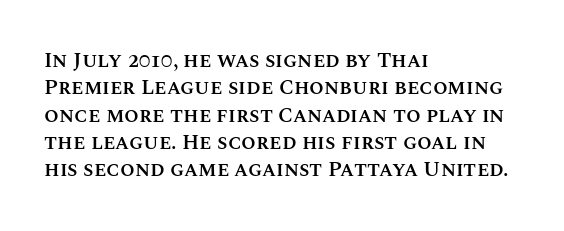
Q: Is the text bold? A: Semi-bold.
Q: Is the text italic (slanted)? A: No, it is upright.
Q: Is the text underlined? A: No.
Q: How is the paragraph aligned? A: Left-aligned.
Q: Is the spacing between letters normal or unusually wide? A: Normal.
Q: Is the spacing between lines tight, normal or loose? A: Normal.
